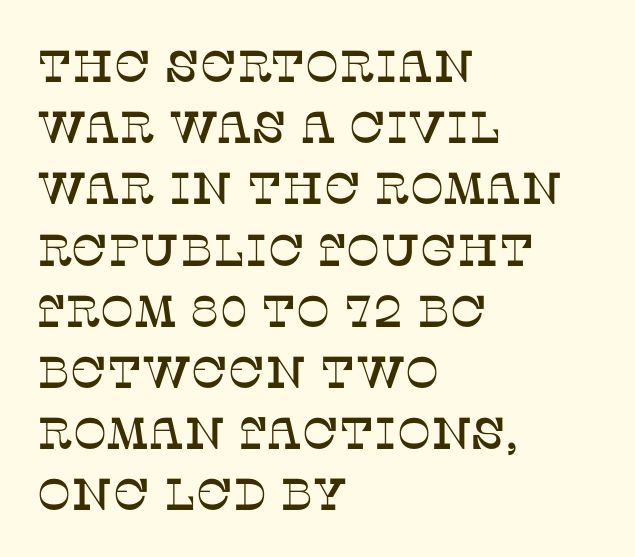
How would I describe the line gaps? Plain and ordinary. The ragged edge is on the right, which tells us the setting is flush left. Looks like regular typesetting: each glyph gets only the width it needs. Rendered with straight, roman letterforms.
